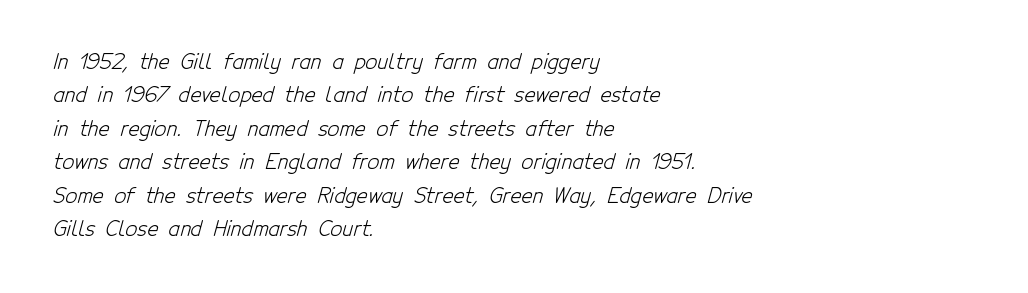
{"bold": "no", "underline": "no", "align": "left", "line_spacing": "normal", "line_spacing_ratio": 1.59, "letter_spacing": "normal", "letter_spacing_em": 0.0, "glyph_px": 21}
